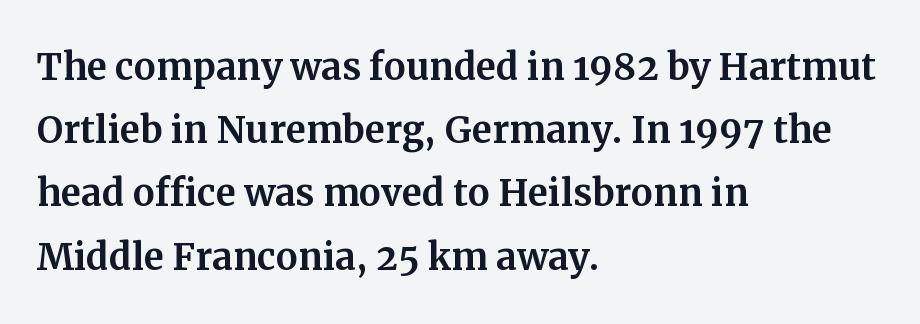
{"serif": "yes", "italic": "no", "width": "normal", "stroke_contrast": "medium", "x_height": "medium", "monospaced": "no", "underline": "no", "align": "left", "line_spacing": "normal", "line_spacing_ratio": 1.29, "letter_spacing": "normal", "letter_spacing_em": 0.0, "glyph_px": 49}
